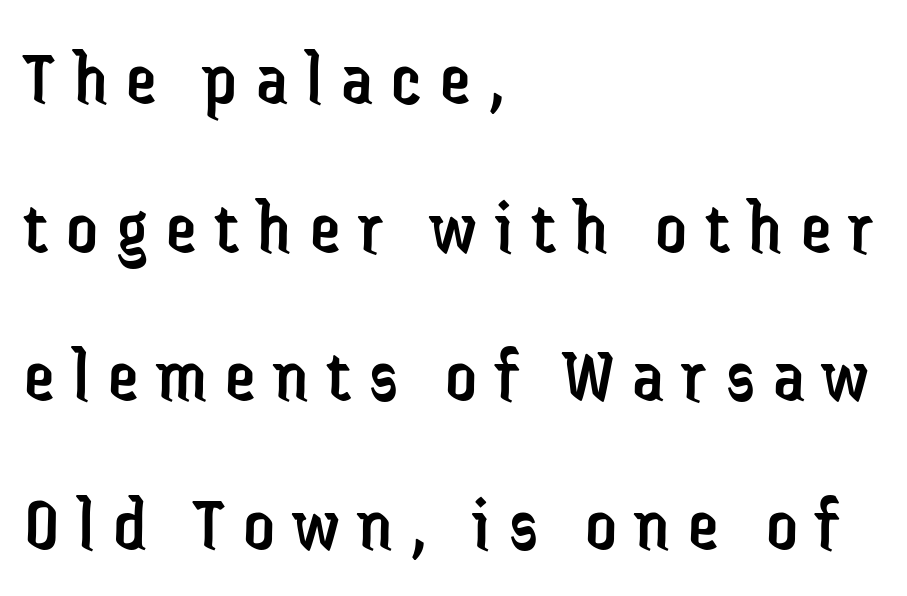
Typographically, this falls in the sans-serif category. The rendering uses a large line-height, opening up the rows. This sample has the flowing, uneven cadence of proportional lettering. The passage shown has open, widely tracked lettering throughout.
